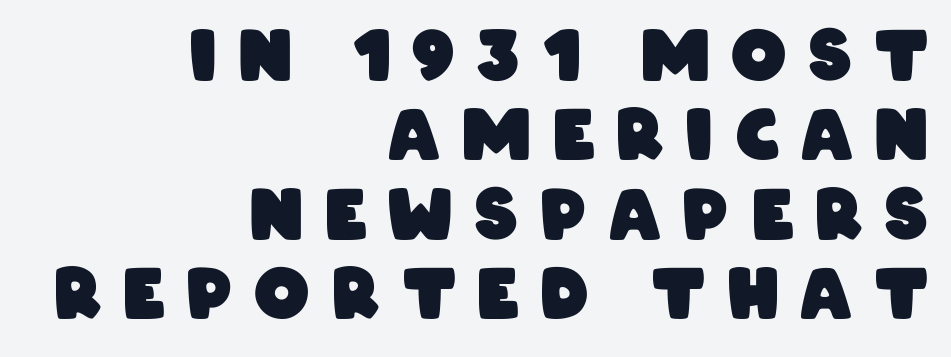
Caption: expanded tracking, letters set apart. Unmarked baselines from the first word to the last. Varying glyph widths throughout — classic text-font behaviour. A dark, heavy texture on the line: the type is bold. All the whitespace from short lines collects on the left.
